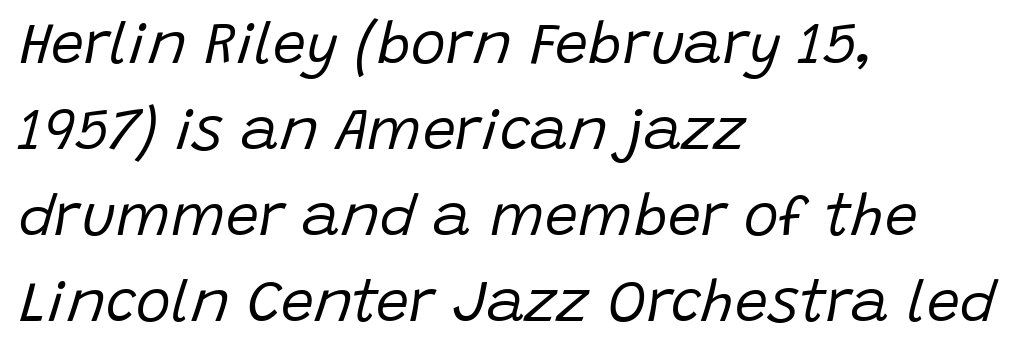
The typesetting does not lean heavy: it is not bold. A student would call this left alignment; a typographer would say flush left, rag right. The glyphs look as if they've been sheared to an angle. You could call the tracking neutral — neither tight nor loose.
